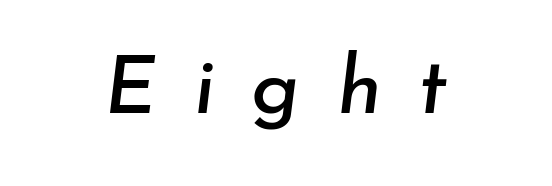
The image shows 80 px text type, italic (leaning right); set unusually wide letter spacing (+0.46 em), not underlined; low stroke contrast and a small x-height.
